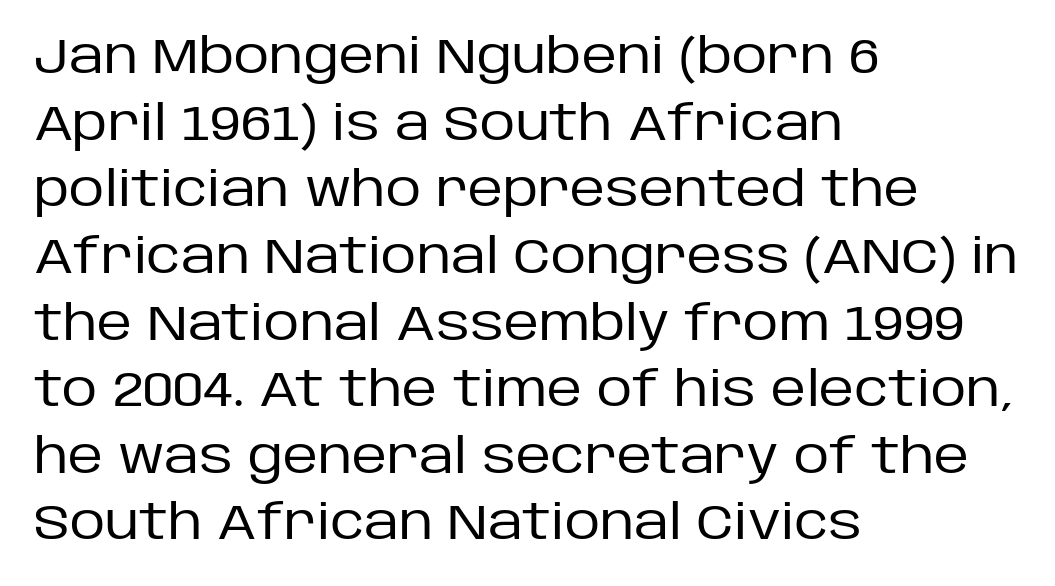
The image shows 49 px regular-weight sans-serif type, upright; set left-aligned, normal line spacing (1.36x), normal letter spacing, not underlined; low stroke contrast and a large x-height.
